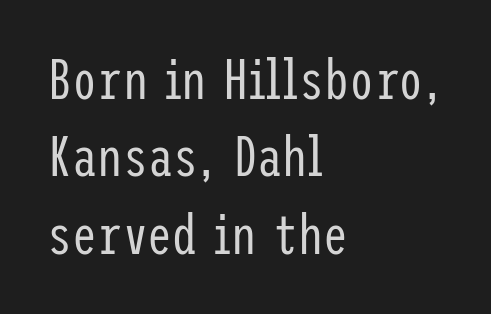
Q: Is the text bold? A: No.
Q: Is the text italic (slanted)? A: No, it is upright.
Q: Is the typeface a serif or a sans-serif typeface? A: Sans-serif.
Q: Is the text underlined? A: No.
Q: How is the paragraph aligned? A: Left-aligned.
Q: Is the spacing between letters normal or unusually wide? A: Normal.
Q: Is the spacing between lines tight, normal or loose? A: Normal.
Q: Width (condensed, normal, or wide)? A: Condensed.
Q: Stroke contrast? A: Low.
Q: x-height? A: Medium.
